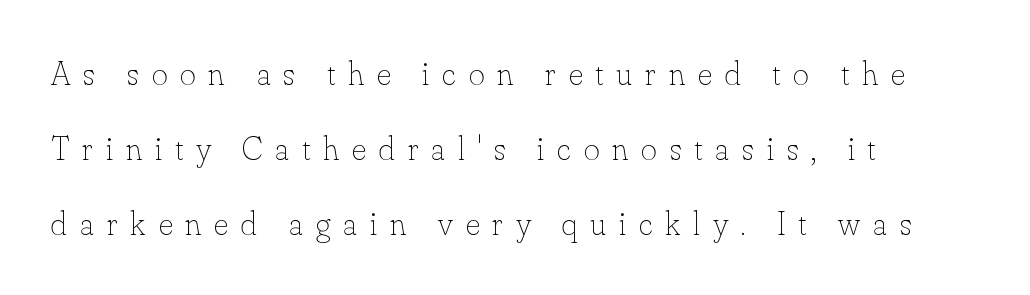
This rendering uses left alignment, leaving the right contour irregular. You can tell it's not italic because the verticals are truly vertical. Proportional: the letters do not fall into vertical columns. This rendering features lettering with no underline. The type is letterspaced generously, with wide tracking. Does the leading feel generous? Absolutely, it's lavish.
